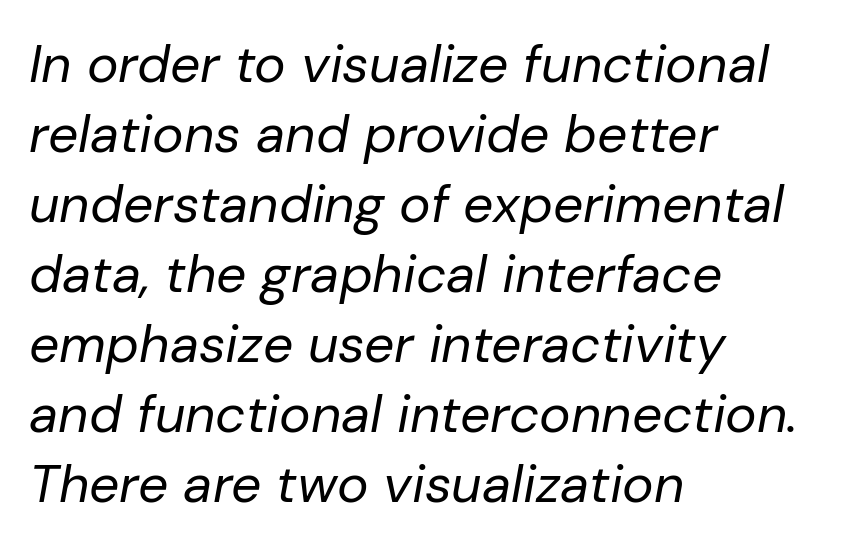
{"italic": "yes", "lean": "right", "slant_degrees": 10, "bold": "no", "weight": "regular", "width": "normal", "stroke_contrast": "low", "x_height": "medium", "monospaced": "no", "underline": "no", "align": "left", "line_spacing": "normal", "line_spacing_ratio": 1.32, "letter_spacing": "normal", "letter_spacing_em": 0.0, "glyph_px": 53}
